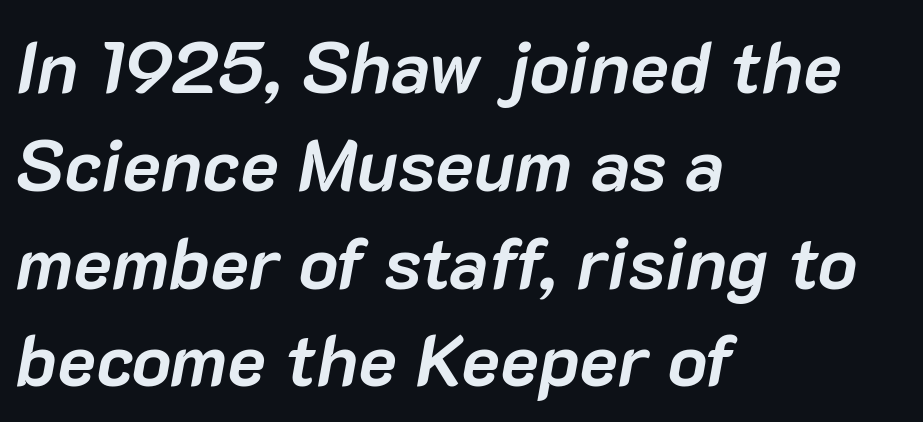
{"italic": "yes", "lean": "right", "slant_degrees": 10, "bold": "yes", "weight": "semibold", "width": "normal", "stroke_contrast": "low", "x_height": "medium", "monospaced": "no", "underline": "no", "align": "left", "line_spacing": "normal", "line_spacing_ratio": 1.34, "letter_spacing": "normal", "letter_spacing_em": 0.0, "glyph_px": 73}
